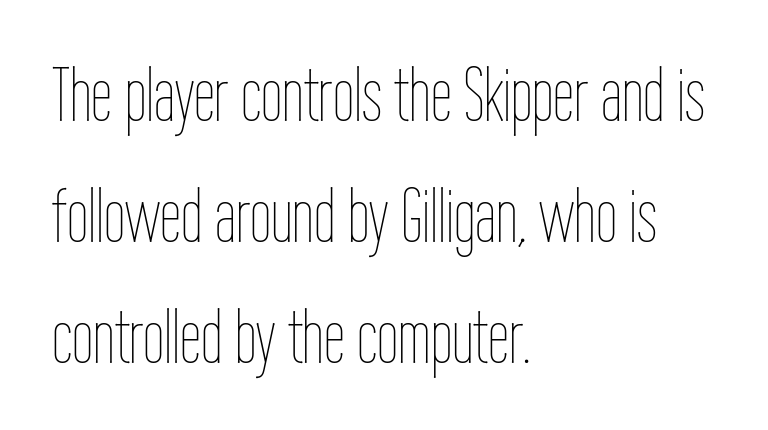
{"italic": "no", "bold": "no", "weight": "thin", "width": "condensed", "stroke_contrast": "low", "x_height": "medium", "monospaced": "no", "underline": "no", "align": "left", "line_spacing": "normal", "line_spacing_ratio": 1.59, "letter_spacing": "normal", "letter_spacing_em": 0.0, "glyph_px": 76}
